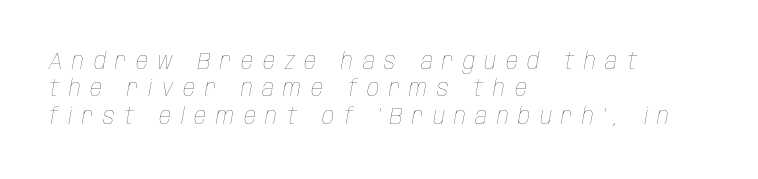
The image shows 24 px text type, italic (leaning right); set left-aligned, tight line spacing (1.14x), unusually wide letter spacing (+0.4 em), not underlined.
